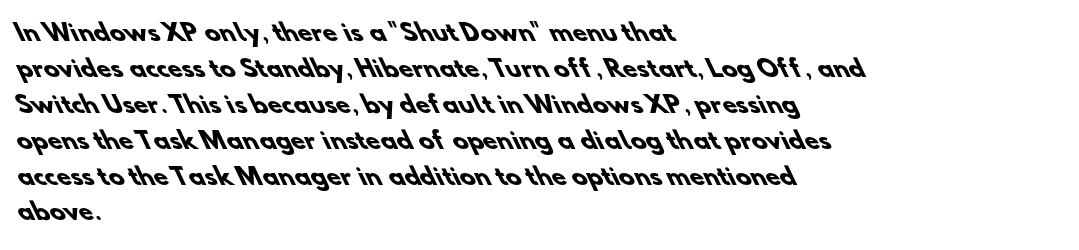
Q: Is the text bold? A: Yes.
Q: Is the text underlined? A: No.
Q: How is the paragraph aligned? A: Left-aligned.
Q: Is the spacing between letters normal or unusually wide? A: Normal.
Q: Is the spacing between lines tight, normal or loose? A: Normal.
